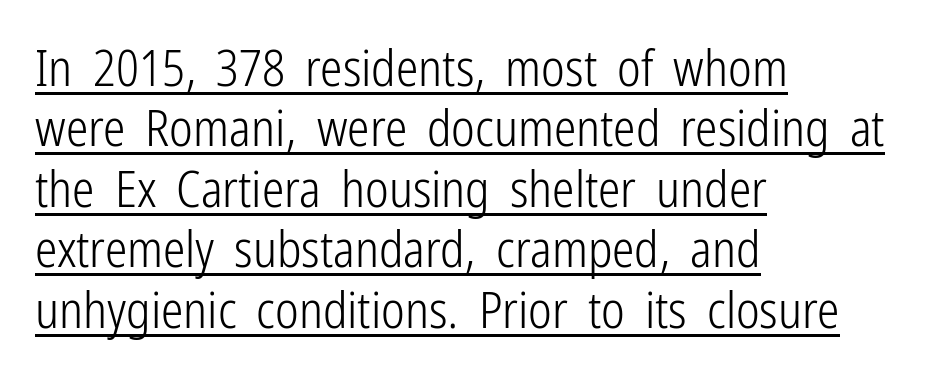
A student would call this left alignment; a typographer would say flush left, rag right. This sample has the flowing, uneven cadence of proportional lettering. This is sans-serif lettering, the kind often seen on screens and signage. This is roman type, the default non-slanted kind. The rendering uses the underline text-decoration.
